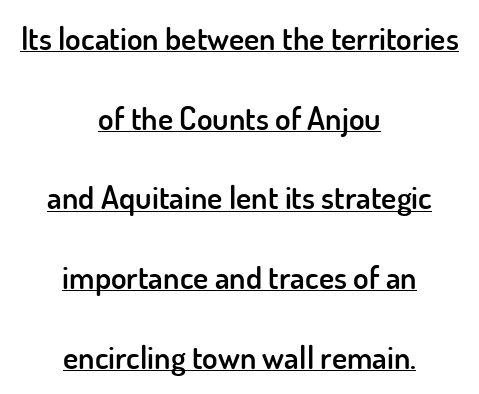
{"serif": "no", "italic": "no", "bold": "semi", "weight": "semibold", "width": "normal", "stroke_contrast": "low", "x_height": "small", "monospaced": "no", "underline": "yes", "align": "center", "line_spacing": "loose", "line_spacing_ratio": 2.49, "letter_spacing": "normal", "letter_spacing_em": 0.0, "glyph_px": 32}
